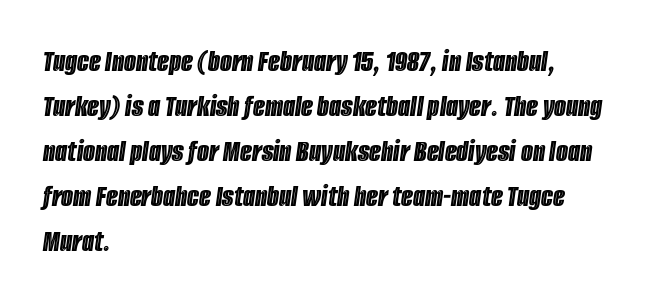
{"italic": "yes", "lean": "right", "slant_degrees": 8, "width": "condensed", "x_height": "large", "monospaced": "no", "underline": "no", "align": "left", "line_spacing": "normal", "line_spacing_ratio": 1.45, "letter_spacing": "normal", "letter_spacing_em": 0.0, "glyph_px": 31}
